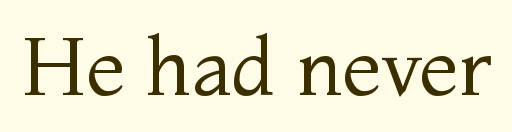
The image shows 80 px regular-weight serif type, upright; set normal letter spacing, not underlined; medium stroke contrast and a medium x-height.
